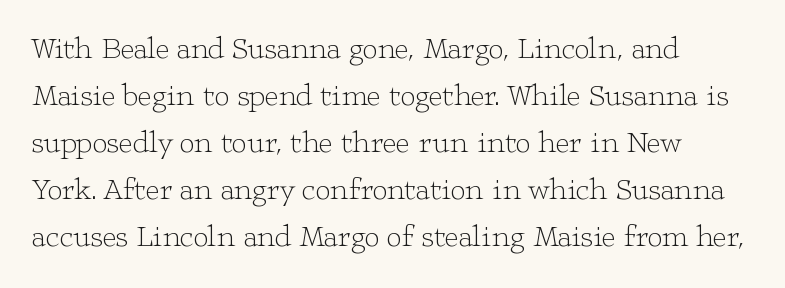
The image shows 30 px light, wide serif type, upright; set left-aligned, normal line spacing (1.57x), normal letter spacing, not underlined; low stroke contrast and a medium x-height.
